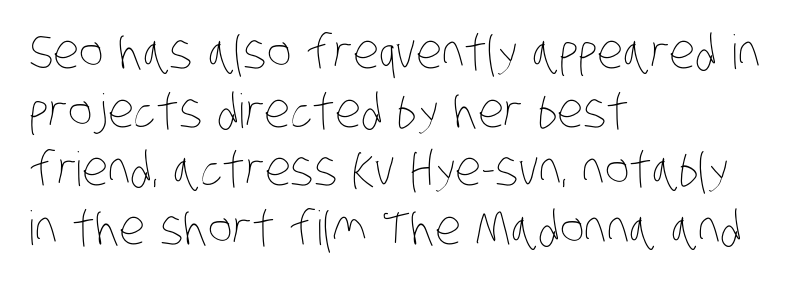
{"bold": "no", "weight": "thin", "width": "condensed", "stroke_contrast": "low", "x_height": "large", "monospaced": "no", "underline": "no", "align": "left", "line_spacing": "normal", "line_spacing_ratio": 1.25, "letter_spacing": "normal", "letter_spacing_em": 0.0, "glyph_px": 47}
